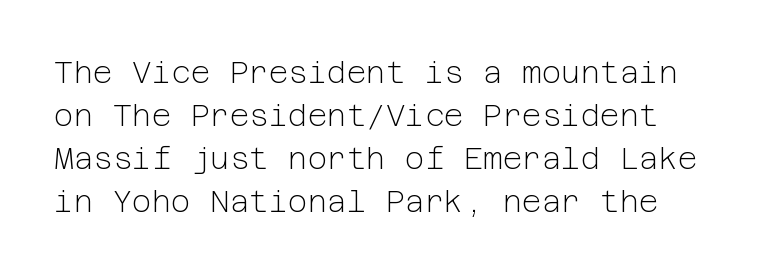
{"serif": "no", "italic": "no", "bold": "no", "weight": "light", "width": "normal", "stroke_contrast": "low", "x_height": "medium", "underline": "no", "line_spacing": "normal", "line_spacing_ratio": 1.43, "letter_spacing": "normal", "letter_spacing_em": 0.0, "glyph_px": 30}
